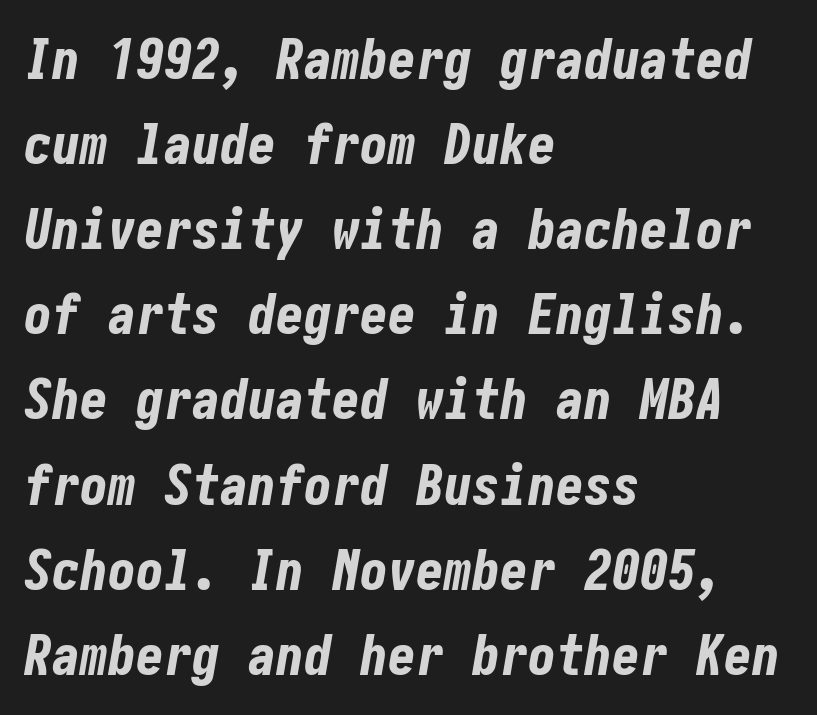
One glance says typical: line gaps are just what's usual. Glance below the letters and you will spot only blank space. This sample is left-justified, so line endings fall wherever the words run out. Plenty of ink on the page — the face is bold. The axis of the letterforms is tilted away from vertical.
